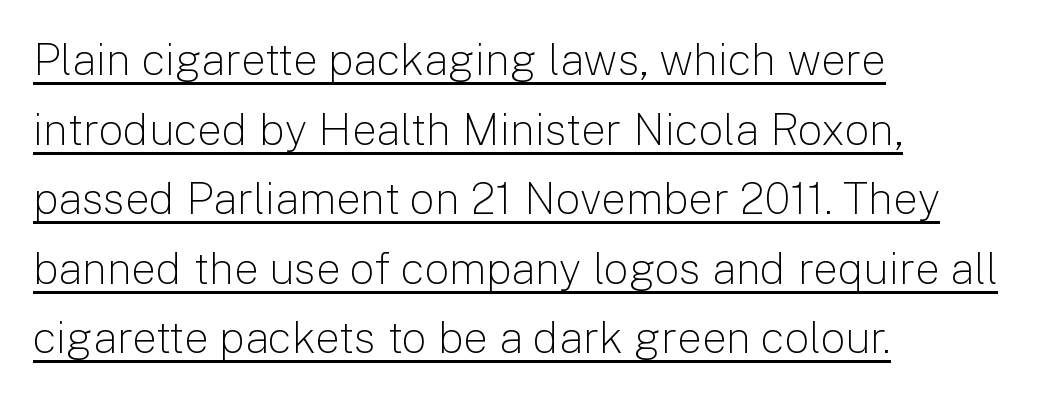
Q: Is the text bold? A: No.
Q: Is the text italic (slanted)? A: No, it is upright.
Q: Is the typeface a serif or a sans-serif typeface? A: Sans-serif.
Q: Is the text underlined? A: Yes.
Q: How is the paragraph aligned? A: Left-aligned.
Q: Is the spacing between letters normal or unusually wide? A: Normal.
Q: Is the spacing between lines tight, normal or loose? A: Normal.
Q: Width (condensed, normal, or wide)? A: Normal.
Q: Stroke contrast? A: Low.
Q: x-height? A: Medium.
Q: Monospaced? A: No.
